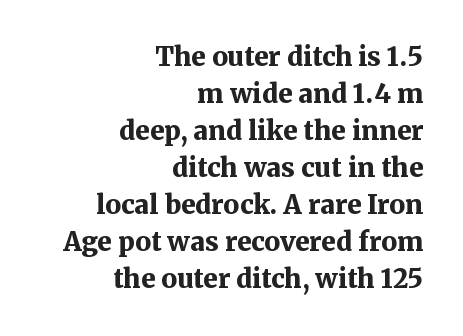
In terms of posture, this sample is upright. The characters look thick and weighty, a clear bold. The letterforms sit shoulder to shoulder at normal distance. These lines are set flush right with a ragged left edge.
